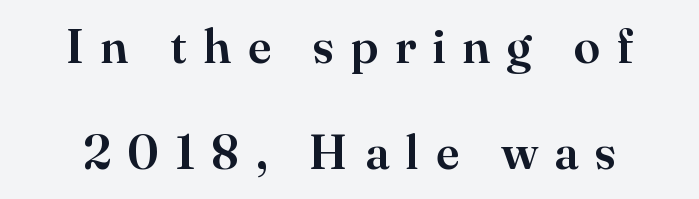
{"serif": "yes", "italic": "no", "width": "normal", "stroke_contrast": "high", "x_height": "small", "monospaced": "no", "underline": "no", "line_spacing": "loose", "line_spacing_ratio": 2.21, "letter_spacing": "wide", "letter_spacing_em": 0.34, "glyph_px": 48}
